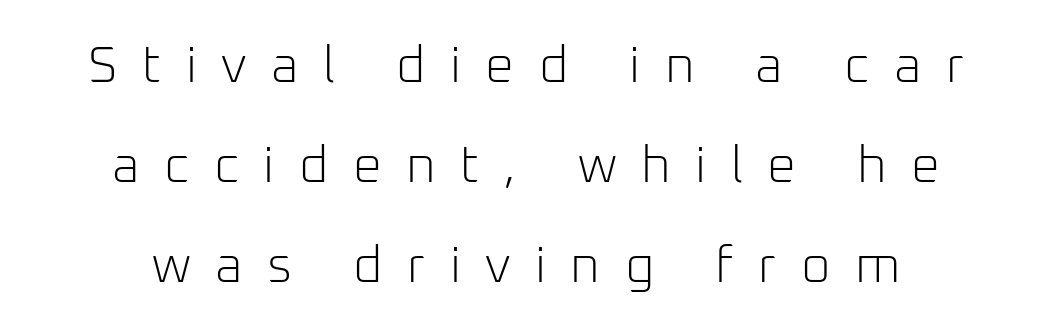
The image shows 51 px light sans-serif type, upright; set loose line spacing (1.96x), unusually wide letter spacing (+0.48 em), not underlined; low stroke contrast and a medium x-height.
